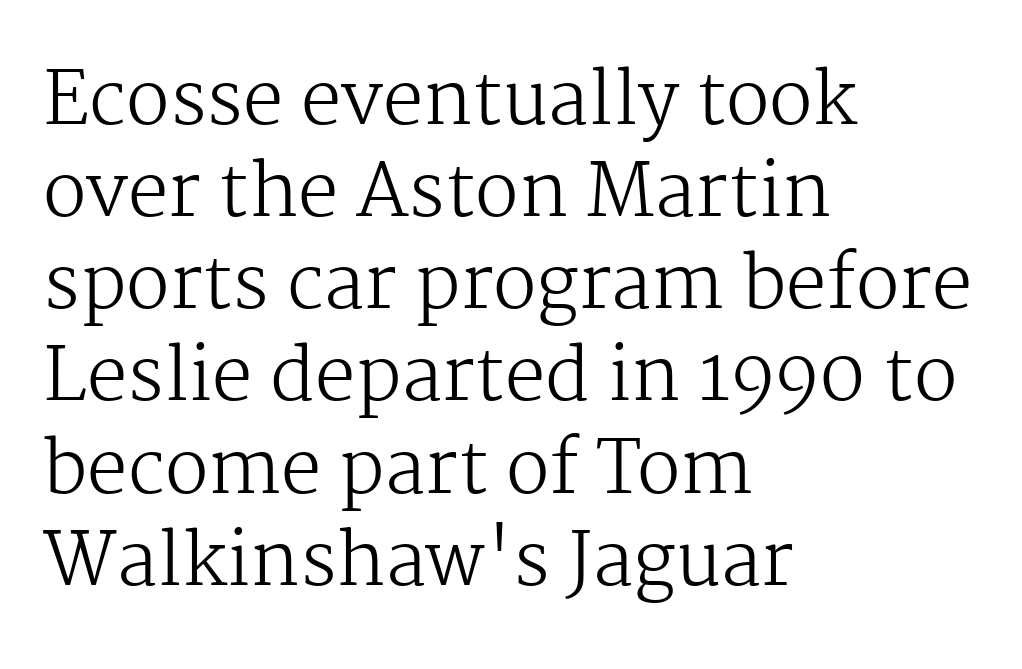
Q: Is the text bold? A: No.
Q: Is the text italic (slanted)? A: No, it is upright.
Q: Is the typeface a serif or a sans-serif typeface? A: Serif.
Q: Is the text underlined? A: No.
Q: How is the paragraph aligned? A: Left-aligned.
Q: Is the spacing between letters normal or unusually wide? A: Normal.
Q: Is the spacing between lines tight, normal or loose? A: Normal.
Q: Width (condensed, normal, or wide)? A: Normal.
Q: Stroke contrast? A: Medium.
Q: x-height? A: Medium.
Q: Monospaced? A: No.
